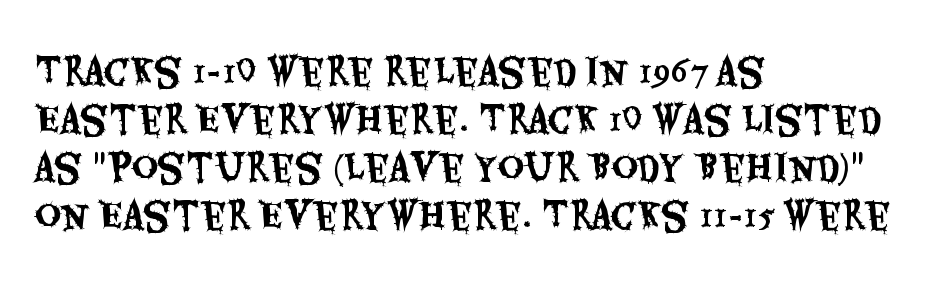
The image shows 36 px condensed sans-serif type, upright; set left-aligned, normal line spacing (1.33x), normal letter spacing, not underlined; medium stroke contrast and a large x-height.
